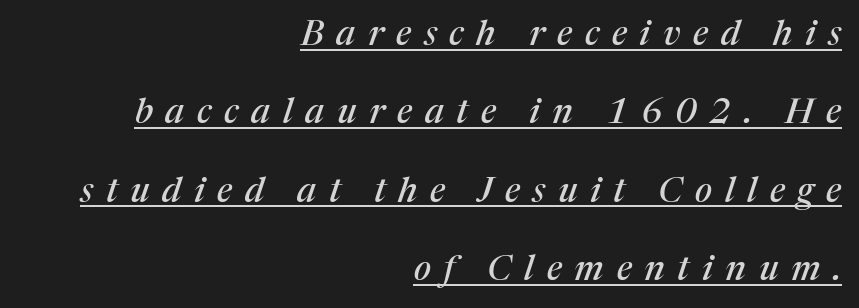
{"serif": "yes", "italic": "yes", "lean": "right", "slant_degrees": 17, "width": "normal", "stroke_contrast": "medium", "x_height": "medium", "monospaced": "no", "underline": "yes", "align": "right", "line_spacing": "loose", "line_spacing_ratio": 2.24, "letter_spacing": "wide", "letter_spacing_em": 0.36, "glyph_px": 35}
